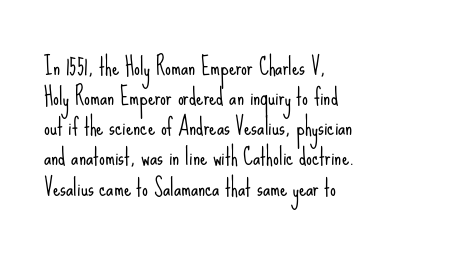
Teacher's note: observe the even left margin — that is flush-left alignment. Does extra space separate the letters? No, they use regular spacing. In terms of posture, this sample is upright. The glyphs are unaccompanied by any horizontal stroke below them. The lines sit at an ordinary, default distance from one another.
